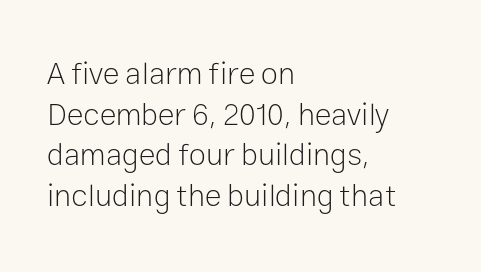
Q: Is the text bold? A: No.
Q: Is the text italic (slanted)? A: No, it is upright.
Q: Is the typeface a serif or a sans-serif typeface? A: Sans-serif.
Q: Is the text underlined? A: No.
Q: How is the paragraph aligned? A: Left-aligned.
Q: Is the spacing between letters normal or unusually wide? A: Normal.
Q: Is the spacing between lines tight, normal or loose? A: Normal.
Q: Width (condensed, normal, or wide)? A: Normal.
Q: Stroke contrast? A: Low.
Q: x-height? A: Medium.
Q: Monospaced? A: No.
